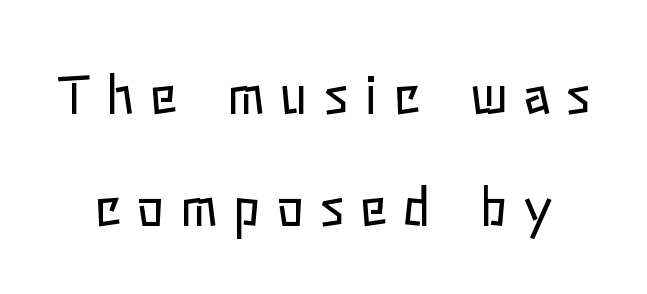
Decoration check: the copy has no underline. A light-to-regular cut is what we see here. The horizontal fit of the characters is loose and conspicuously gappy. This is the regular roman posture of the typeface. Here the designer chose a conventional face with non-uniform glyph widths. Vertically, the passage feels expansive, rows floating well apart.
